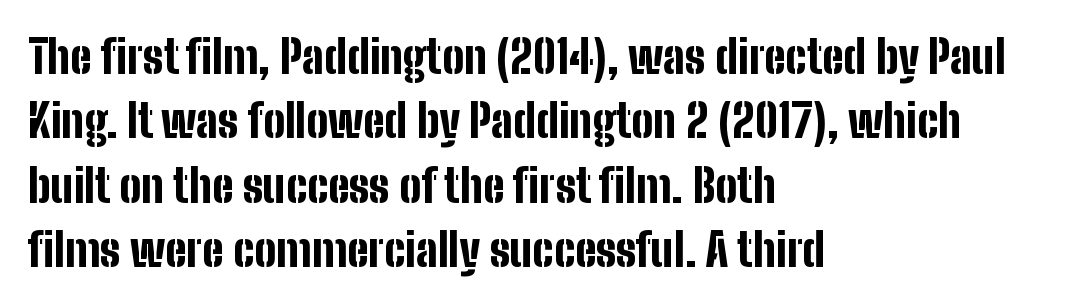
To sum up the face: it is a sans, with no serifs. Do the characters align in a grid? No, the font is proportional. The lettering holds an erect, upright posture throughout. Notice how descenders clear the ascenders below comfortably — that's standard leading. Nobody drew a line under any word here.
